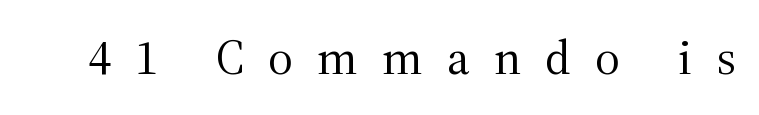
Q: Is the text bold? A: No.
Q: Is the text italic (slanted)? A: No, it is upright.
Q: Is the typeface a serif or a sans-serif typeface? A: Serif.
Q: Is the text underlined? A: No.
Q: Is the spacing between letters normal or unusually wide? A: Unusually wide.
Q: Width (condensed, normal, or wide)? A: Normal.
Q: Stroke contrast? A: Medium.
Q: x-height? A: Medium.
Q: Monospaced? A: No.
